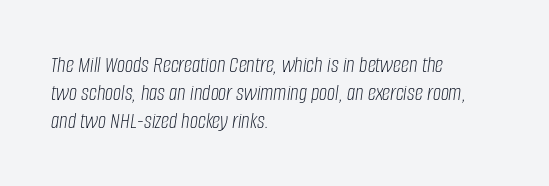
{"italic": "yes", "lean": "right", "slant_degrees": 8, "bold": "no", "underline": "no", "align": "left", "line_spacing_ratio": 1.21, "letter_spacing": "normal", "letter_spacing_em": 0.0, "glyph_px": 23}
